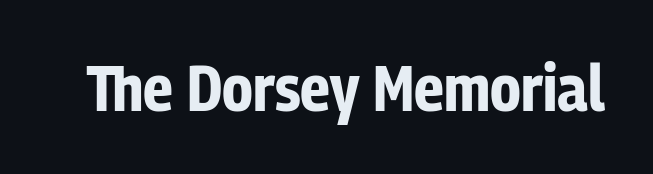
This sample uses a sans-serif face. Honestly, there is no underline to notice here at all. Proportional: the letters do not fall into vertical columns. How heavy is the stroke? Heavy — this is a bold. Vertical strokes here are truly vertical.
